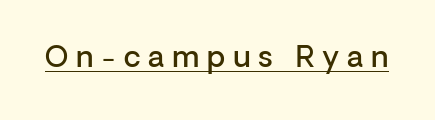
The image shows 29 px semibold sans-serif type, upright; set unusually wide letter spacing (+0.27 em), underlined; low stroke contrast and a medium x-height.
